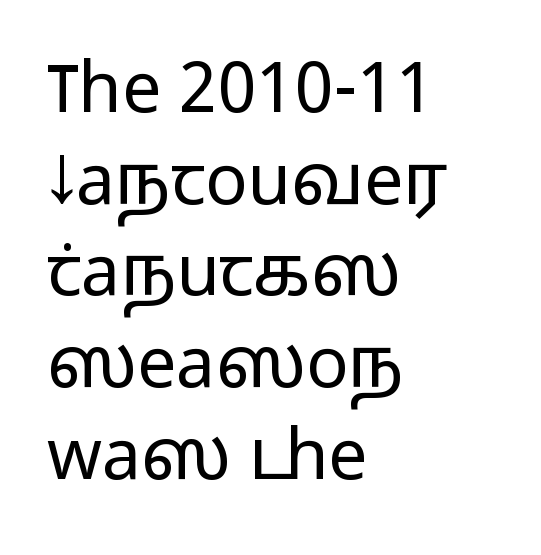
{"serif": "no", "italic": "no", "bold": "no", "weight": "light", "width": "wide", "stroke_contrast": "low", "x_height": "medium", "monospaced": "no", "underline": "no", "align": "left", "line_spacing": "normal", "line_spacing_ratio": 1.31, "letter_spacing": "normal", "letter_spacing_em": 0.0, "glyph_px": 70}
